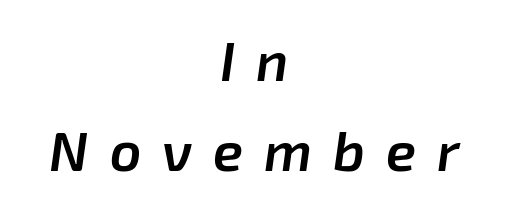
Q: Is the text bold? A: Semi-bold.
Q: Is the text italic (slanted)? A: Yes, it leans right by about 8 degrees.
Q: Is the text underlined? A: No.
Q: How is the paragraph aligned? A: Centered.
Q: Is the spacing between letters normal or unusually wide? A: Unusually wide.
Q: Is the spacing between lines tight, normal or loose? A: Normal.
Q: Width (condensed, normal, or wide)? A: Normal.
Q: Stroke contrast? A: Low.
Q: x-height? A: Medium.
Q: Monospaced? A: No.
